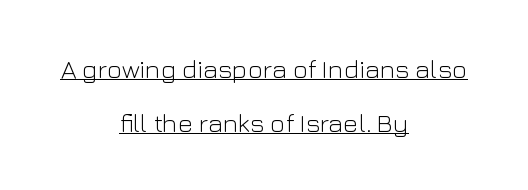
The image shows 26 px text type, upright; set centered, loose line spacing (2.07x), normal letter spacing, underlined.
